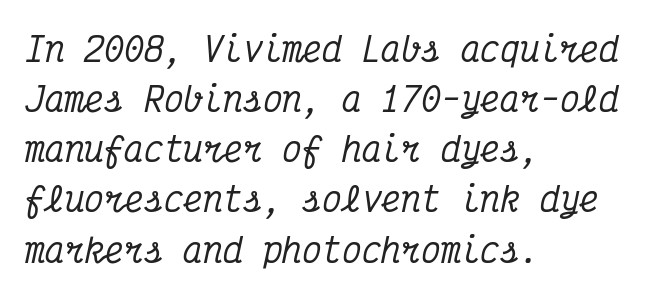
The image shows 33 px condensed serif type, italic (leaning right), monospaced; set left-aligned, normal line spacing (1.52x), normal letter spacing, not underlined; medium stroke contrast and a medium x-height.
